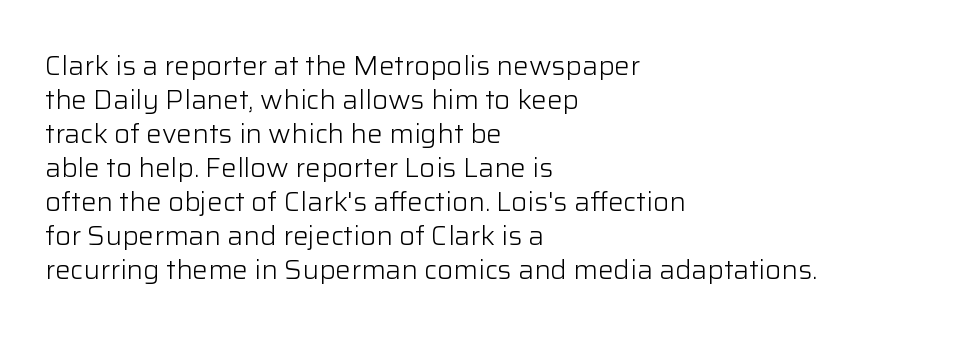
The image shows 26 px text type, upright; set left-aligned, normal line spacing (1.31x), normal letter spacing, not underlined.
